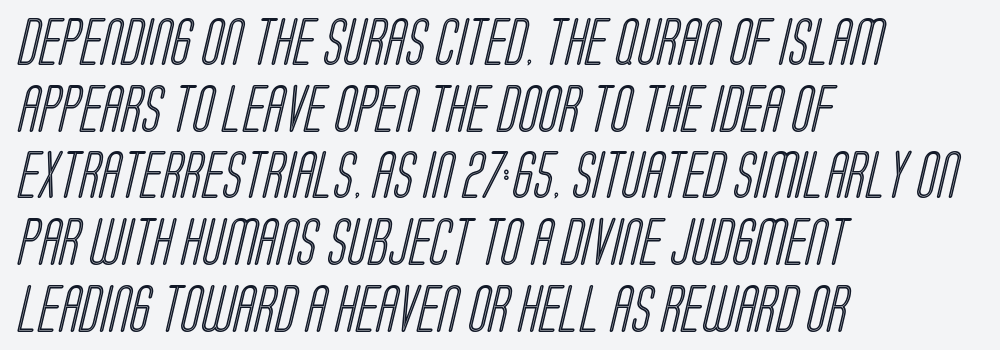
{"width": "condensed", "x_height": "large", "monospaced": "no", "underline": "no", "align": "left", "line_spacing": "normal", "line_spacing_ratio": 1.39, "letter_spacing": "normal", "letter_spacing_em": 0.0, "glyph_px": 48}
